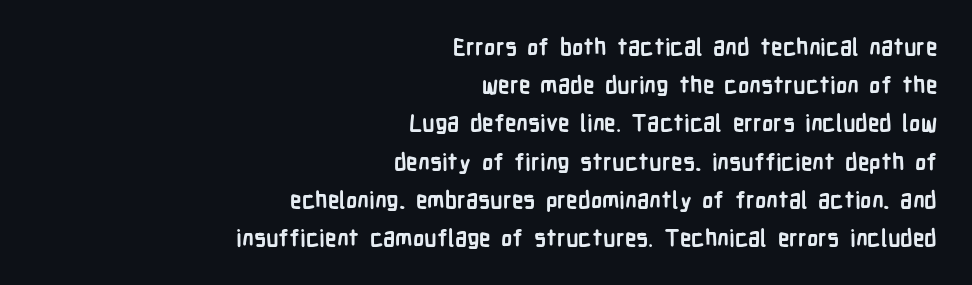
Q: Is the text bold? A: Yes.
Q: Is the text italic (slanted)? A: No, it is upright.
Q: Is the text underlined? A: No.
Q: How is the paragraph aligned? A: Right-aligned.
Q: Is the spacing between letters normal or unusually wide? A: Normal.
Q: Is the spacing between lines tight, normal or loose? A: Normal.
